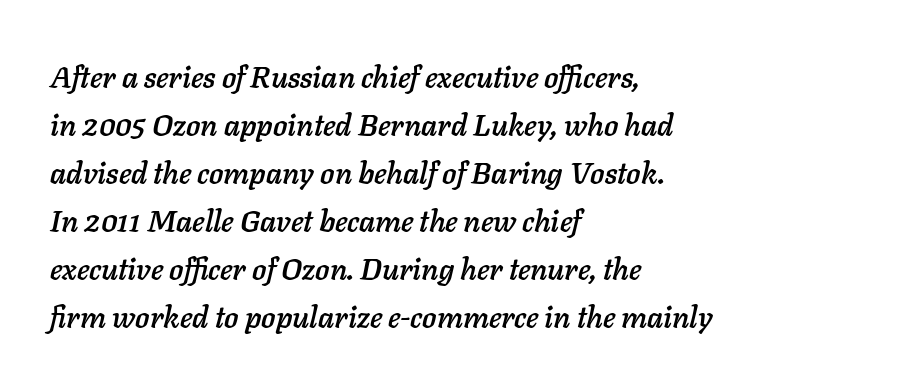
Q: Is the text italic (slanted)? A: Yes, it leans right by about 11 degrees.
Q: Is the text underlined? A: No.
Q: How is the paragraph aligned? A: Left-aligned.
Q: Is the spacing between letters normal or unusually wide? A: Normal.
Q: Is the spacing between lines tight, normal or loose? A: Normal.
Q: Width (condensed, normal, or wide)? A: Normal.
Q: Stroke contrast? A: Low.
Q: x-height? A: Medium.
Q: Monospaced? A: No.
